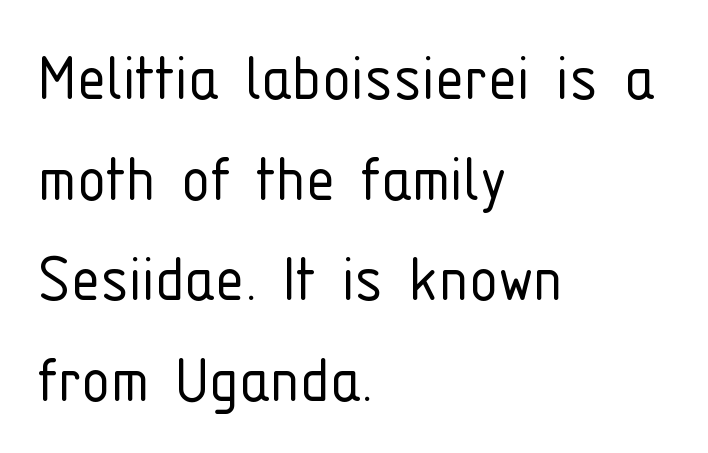
Horizontal alignment here is leftward, the default for most running prose. Weight class: somewhere from thin through regular. Inter-character spacing is left at the font's built-in metrics. This rendering employs a face without finishing strokes, i.e., a sans-serif. Posture: straight, roman, zero tilt. Letters rest on an invisible, unmarked baseline.
